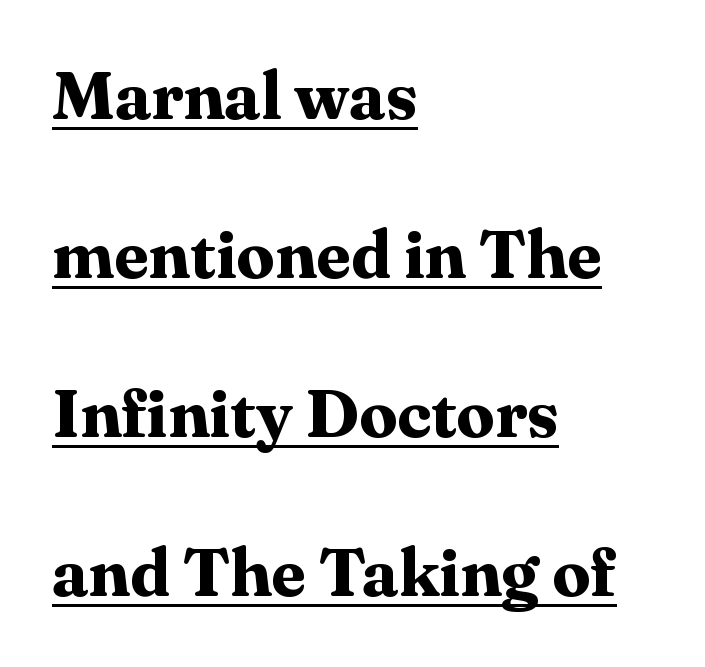
Is there any slant? The stems are plumb. Does the copy run flush right? No — it runs flush left. Does the weight exceed regular? Yes, all the way to bold. The rendering uses the underline text-decoration. This sample trades compactness for vertical openness between lines.
